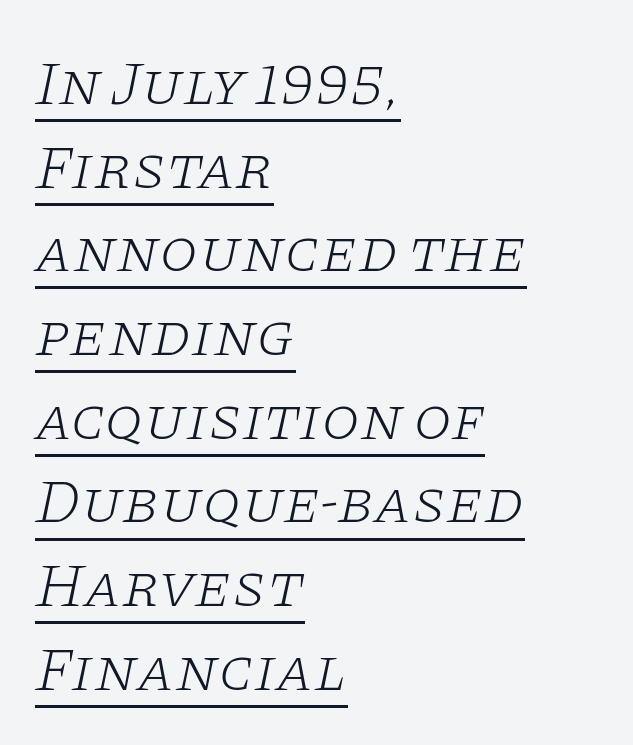
The image shows 62 px light, wide serif type, italic (leaning right); set left-aligned, normal line spacing (1.35x), normal letter spacing, underlined; low stroke contrast and a large x-height.
